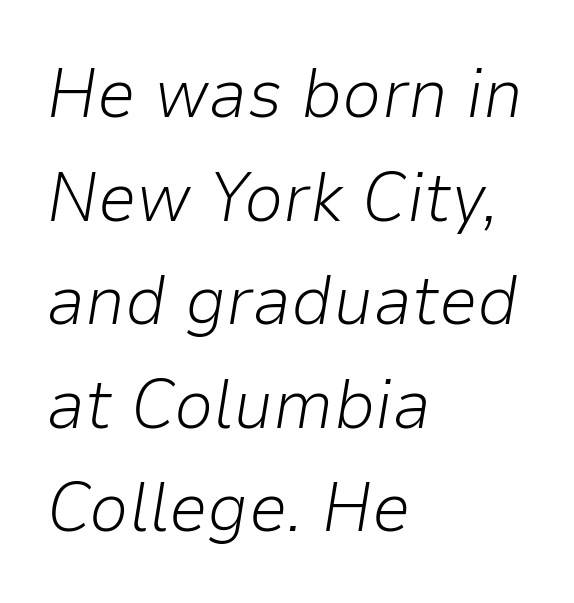
The image shows 70 px light type, italic (leaning right); set left-aligned, normal line spacing (1.48x), normal letter spacing, not underlined; low stroke contrast and a medium x-height.
